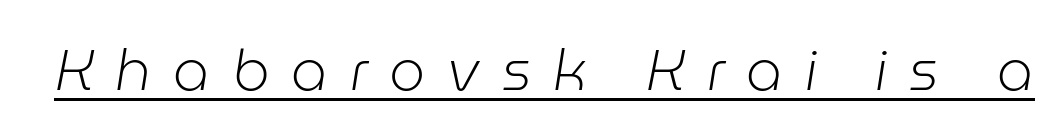
You can tell it's italic because the verticals aren't actually vertical. Weight class: somewhere from thin through regular. Quick note: underline on. The letters advance in unequal steps, a hallmark of proportional type. A typesetter would call this heavily tracked-out type.
